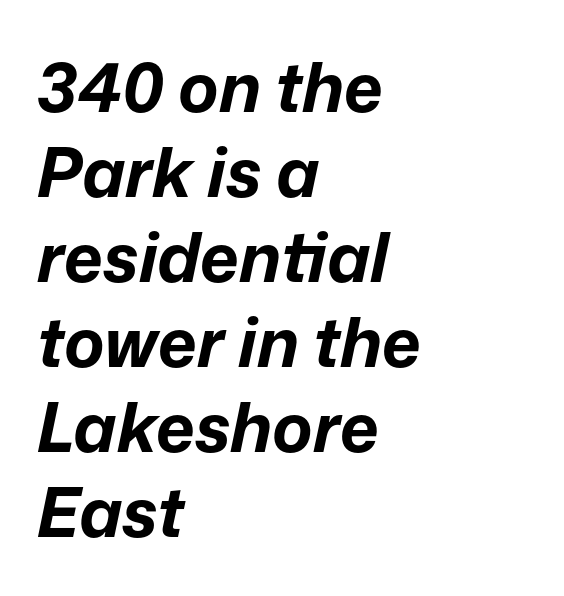
Does the leading feel generous? No, just average. The baseline area is clear. You can tell it's italic because the verticals aren't actually vertical. This sample uses plain, unmodified letter spacing.
